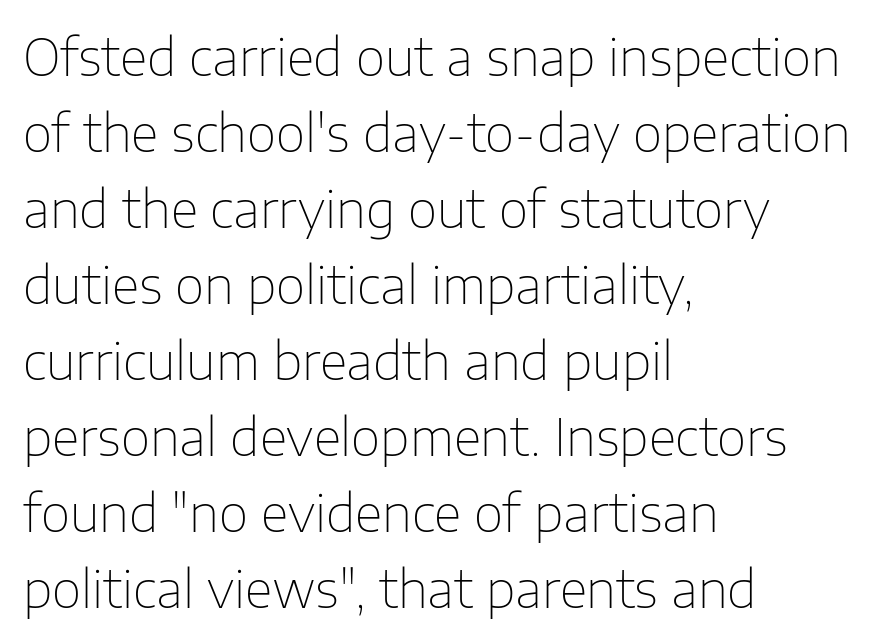
Here the glyphs are tracked normally, forming tight word shapes. The rendering anchors every line to the left-hand side. The strip under each line holds only bare page. These lines are rendered in a variable-pitch font. What kind of face is this? One without serifs — a sans.
